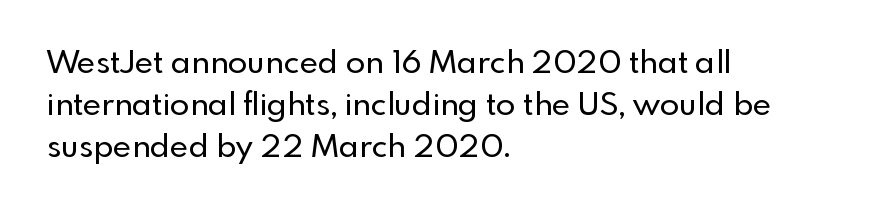
The image shows 32 px sans-serif type, upright; set left-aligned, normal line spacing (1.32x), normal letter spacing, not underlined; a small x-height.
